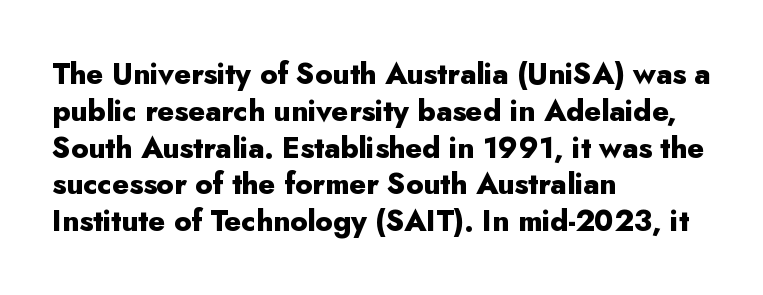
{"serif": "no", "italic": "no", "bold": "yes", "weight": "heavy", "width": "normal", "stroke_contrast": "low", "x_height": "small", "monospaced": "no", "underline": "no", "align": "left", "line_spacing": "normal", "line_spacing_ratio": 1.27, "letter_spacing": "normal", "letter_spacing_em": 0.0, "glyph_px": 29}
